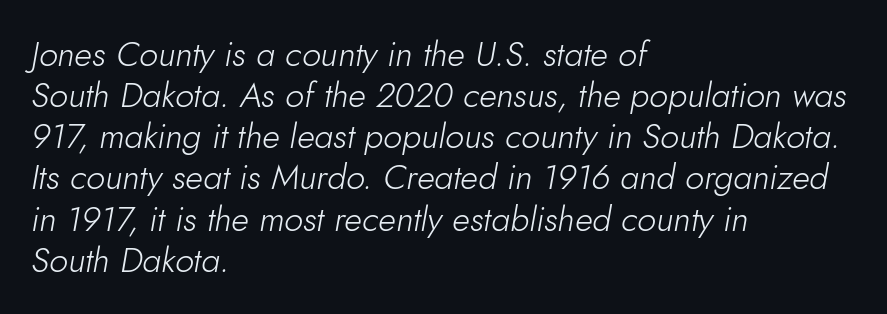
{"italic": "yes", "lean": "right", "slant_degrees": 10, "bold": "no", "weight": "light", "width": "normal", "stroke_contrast": "low", "x_height": "small", "monospaced": "no", "underline": "no", "align": "left", "line_spacing_ratio": 1.21, "letter_spacing": "normal", "letter_spacing_em": 0.0, "glyph_px": 34}
